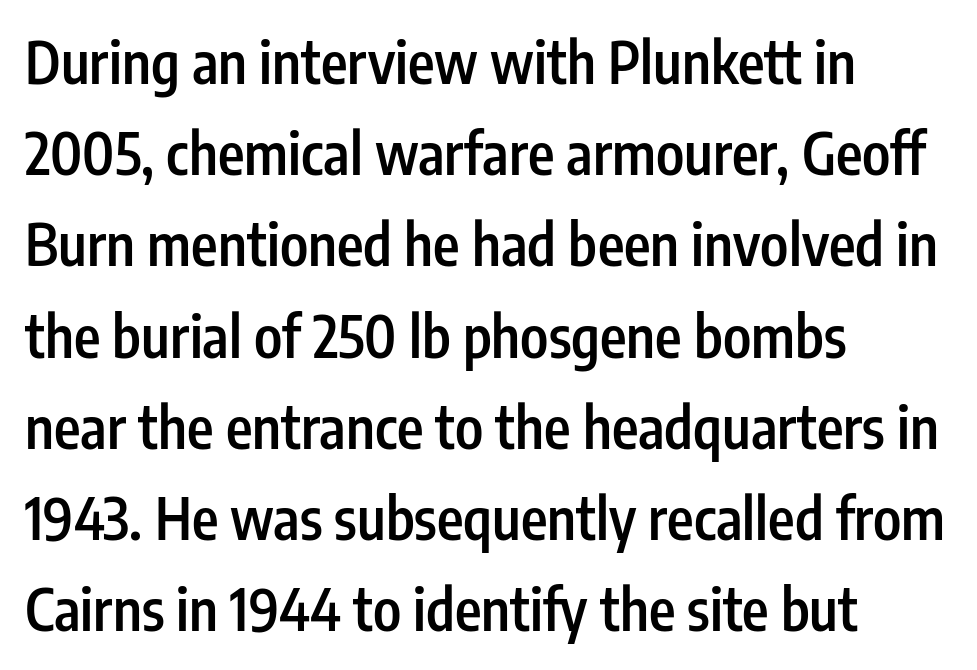
The image shows 57 px semibold, condensed sans-serif type, upright; set left-aligned, normal line spacing (1.6x), normal letter spacing, not underlined; low stroke contrast and a medium x-height.
